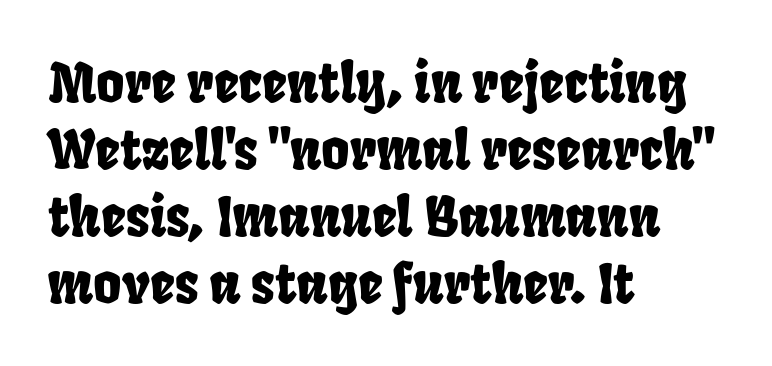
The image shows 54 px condensed sans-serif type; set left-aligned, line spacing 1.24x, normal letter spacing, not underlined; low stroke contrast and a large x-height.
